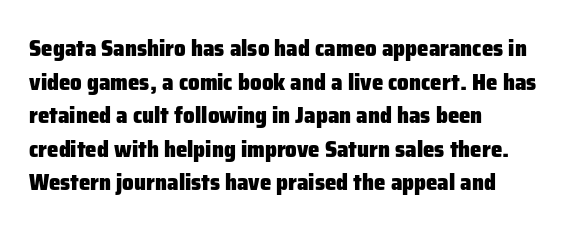
Each line starts at the same left margin while the right side varies. One glance says typical: line gaps are just what's usual. Nope, not italic — everything's standing straight. Plenty of ink on the page — the face is bold.
